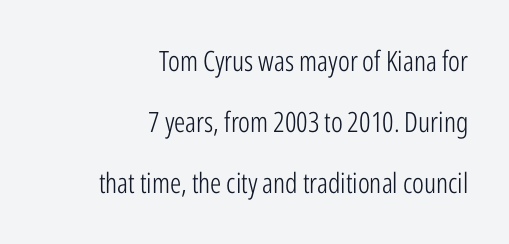
{"serif": "no", "italic": "no", "bold": "no", "weight": "light", "width": "condensed", "stroke_contrast": "low", "x_height": "medium", "monospaced": "no", "underline": "no", "align": "right", "line_spacing": "loose", "line_spacing_ratio": 2.18, "letter_spacing": "normal", "letter_spacing_em": 0.0, "glyph_px": 28}
